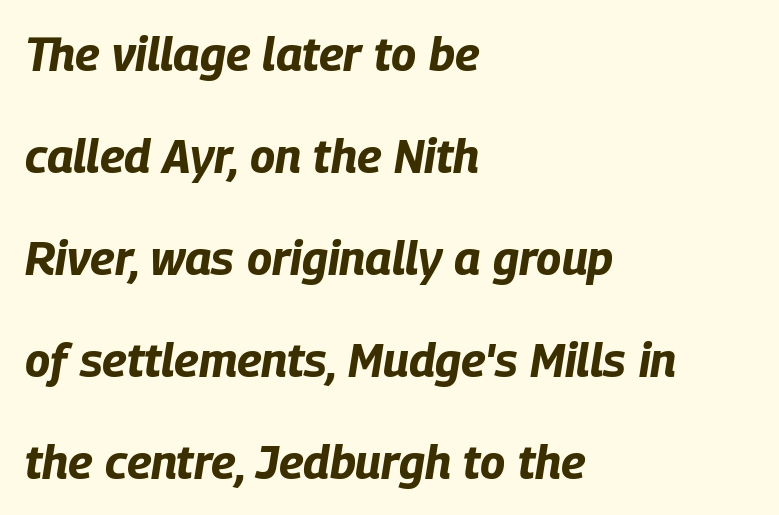
Standard letterfit; no display-style spreading of the glyphs. Italic? Definitely — the glyphs are oblique. What's the leading like? Stretched, with rows far apart. Typeset ragged right — the left edge is the straight one. Here the designer chose a conventional face with non-uniform glyph widths. Every letter is thick-stroked: bold, no question.
